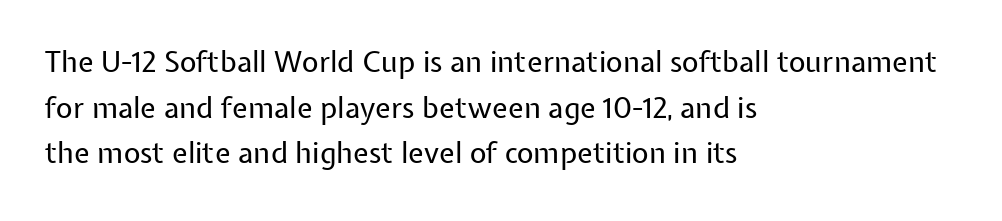
Q: Is the text bold? A: No.
Q: Is the text italic (slanted)? A: No, it is upright.
Q: Is the typeface a serif or a sans-serif typeface? A: Sans-serif.
Q: Is the text underlined? A: No.
Q: How is the paragraph aligned? A: Left-aligned.
Q: Is the spacing between letters normal or unusually wide? A: Normal.
Q: Is the spacing between lines tight, normal or loose? A: Normal.
Q: Width (condensed, normal, or wide)? A: Normal.
Q: Stroke contrast? A: Low.
Q: x-height? A: Medium.
Q: Monospaced? A: No.
